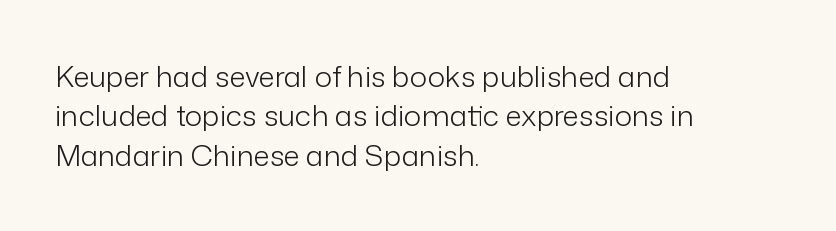
Q: Is the text bold? A: No.
Q: Is the text italic (slanted)? A: No, it is upright.
Q: Is the typeface a serif or a sans-serif typeface? A: Sans-serif.
Q: Is the text underlined? A: No.
Q: How is the paragraph aligned? A: Left-aligned.
Q: Is the spacing between letters normal or unusually wide? A: Normal.
Q: Is the spacing between lines tight, normal or loose? A: Normal.
Q: Width (condensed, normal, or wide)? A: Normal.
Q: Stroke contrast? A: Low.
Q: x-height? A: Medium.
Q: Monospaced? A: No.
